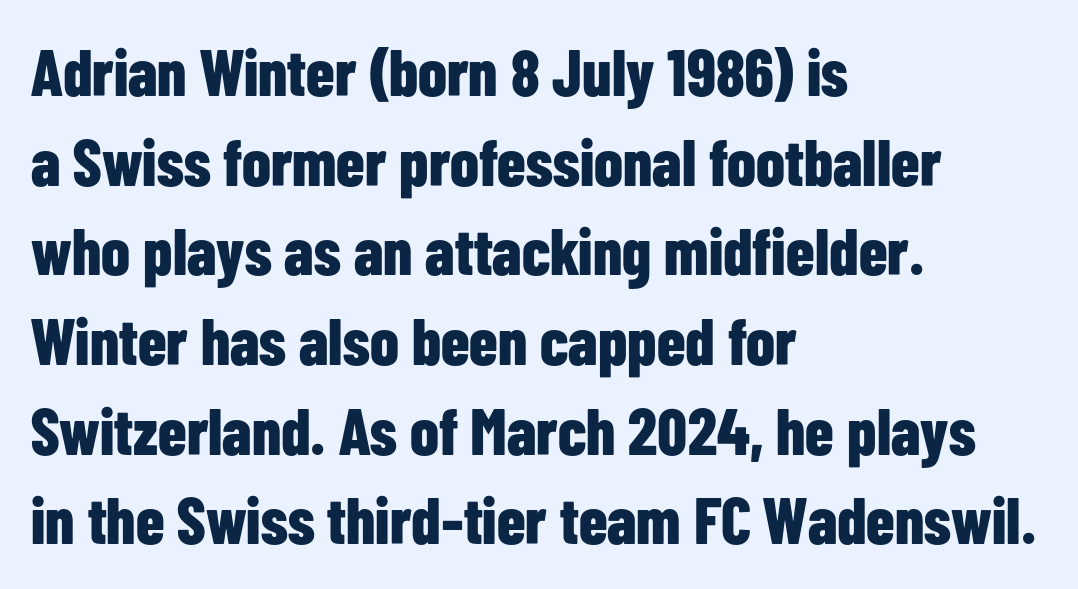
There is no visible air inserted between adjacent glyphs. Bold? Absolutely — the strokes are thick and heavy. Check under the words: just untouched page. Casual observation: everything's shoved over to the left. Posture: upright roman.
